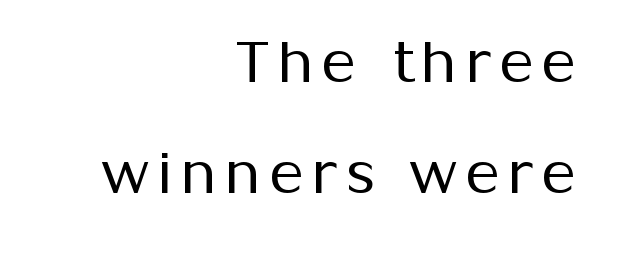
Honestly, the rows look like they've been pulled way apart. The lines in this sample share a right terminus and differ only in where they begin. Decoration check: the copy has no underline. Weight class: somewhere from thin through regular. The specimen reads as upright at a glance. What kind of face is this? One without serifs — a sans.
